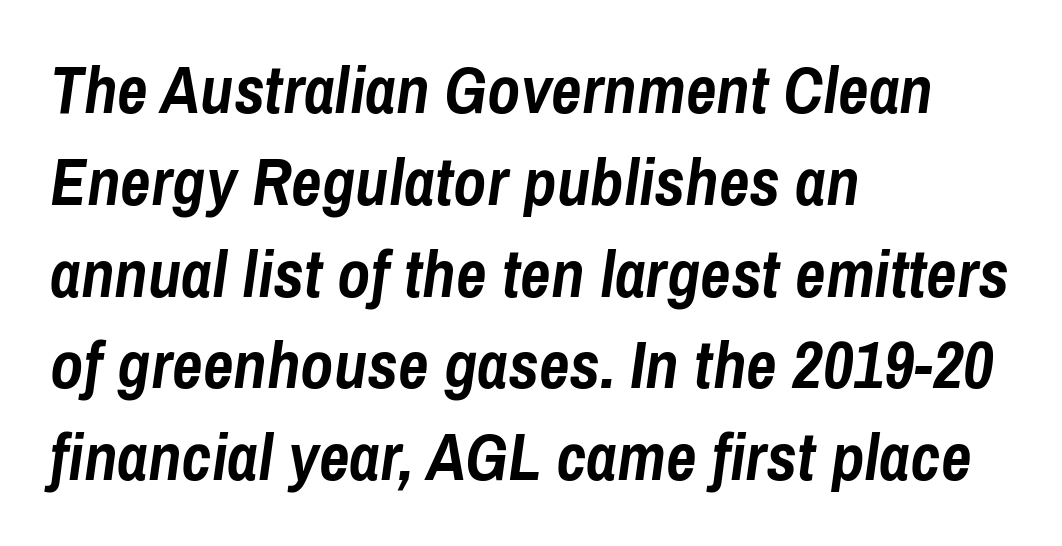
The image shows 67 px semibold, condensed type, italic (leaning right); set left-aligned, normal line spacing (1.37x), normal letter spacing, not underlined; low stroke contrast and a medium x-height.
